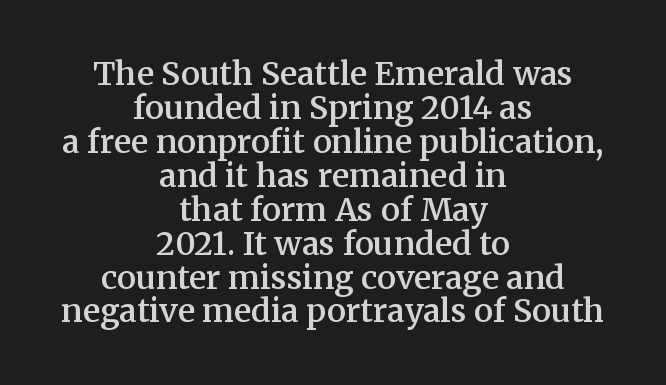
{"serif": "yes", "italic": "no", "bold": "semi", "weight": "semibold", "width": "normal", "stroke_contrast": "medium", "x_height": "medium", "monospaced": "no", "underline": "no", "align": "center", "line_spacing": "tight", "line_spacing_ratio": 1.06, "letter_spacing": "normal", "letter_spacing_em": 0.0, "glyph_px": 32}
